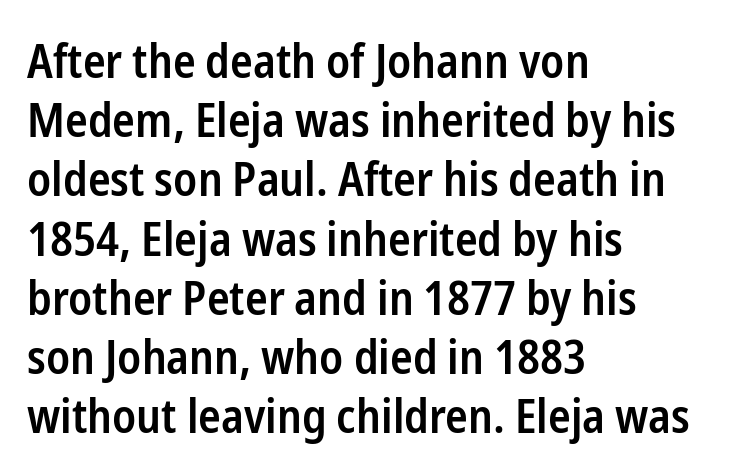
The image shows 47 px semibold, condensed sans-serif type, upright; set left-aligned, normal line spacing (1.26x), normal letter spacing, not underlined; low stroke contrast and a medium x-height.
